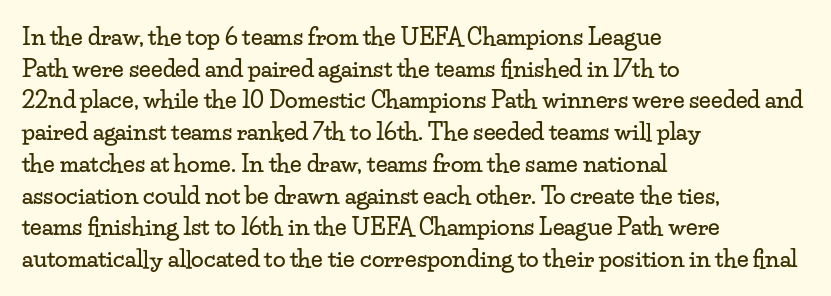
{"italic": "no", "underline": "no", "align": "left", "line_spacing": "normal", "line_spacing_ratio": 1.38, "letter_spacing": "normal", "letter_spacing_em": 0.0, "glyph_px": 23}
